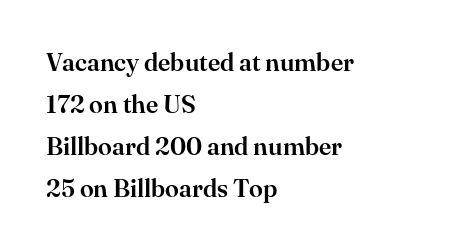
{"italic": "no", "underline": "no", "align": "left", "line_spacing": "normal", "line_spacing_ratio": 1.68, "letter_spacing": "normal", "letter_spacing_em": 0.0, "glyph_px": 25}
